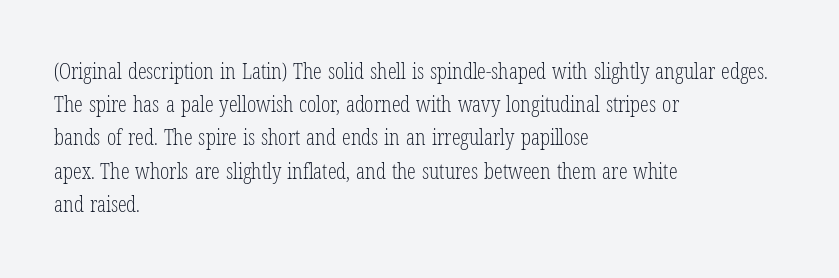
Tall strokes in this sample are plumb rather than angled. Weight: regular or lighter. Tracking value appears to be zero — textbook default spacing. The passage shown stacks its lines at a standard gap. The lines in this sample share a left origin and differ only in where they stop. Anything drawn beneath the words? Only blank space.
